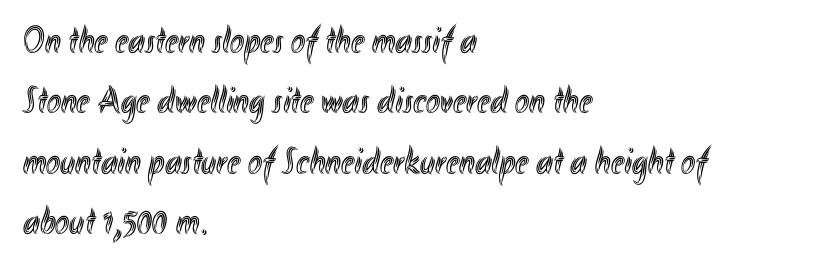
Q: Is the text italic (slanted)? A: Yes.
Q: Is the text underlined? A: No.
Q: How is the paragraph aligned? A: Left-aligned.
Q: Is the spacing between letters normal or unusually wide? A: Normal.
Q: Is the spacing between lines tight, normal or loose? A: Normal.
Q: Width (condensed, normal, or wide)? A: Condensed.
Q: x-height? A: Small.
Q: Monospaced? A: No.
